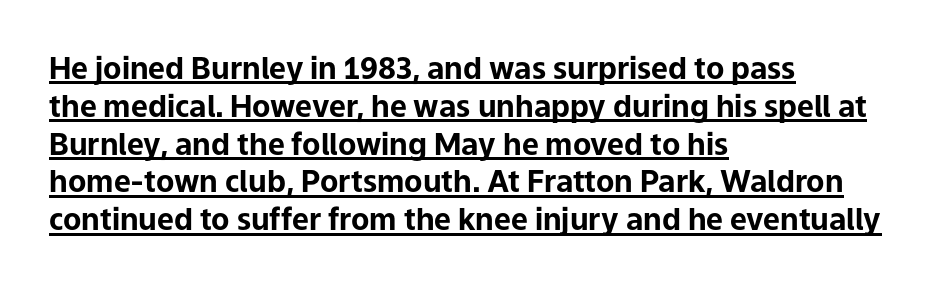
The image shows 30 px bold sans-serif type, upright; set left-aligned, normal line spacing (1.26x), normal letter spacing, underlined; low stroke contrast and a medium x-height.
